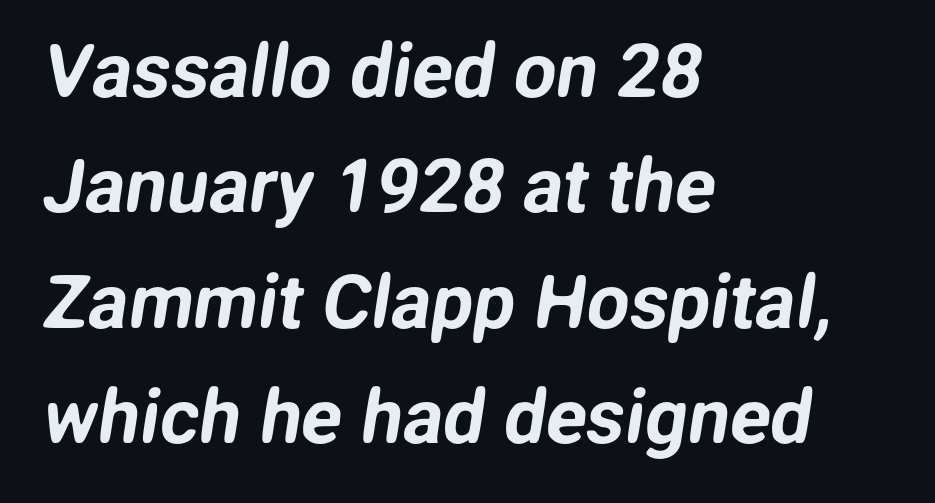
These lines are set flush left with a ragged right edge. Look at the bottom of the vertical strokes: they stop flat, with no serifs. Between one letter and the next there's only the usual sliver of space. Letters rest on an invisible, unmarked baseline. Each letter keeps its own natural width here, so spacing adapts to shape. This sample keeps an unexceptional amount of space between lines.
